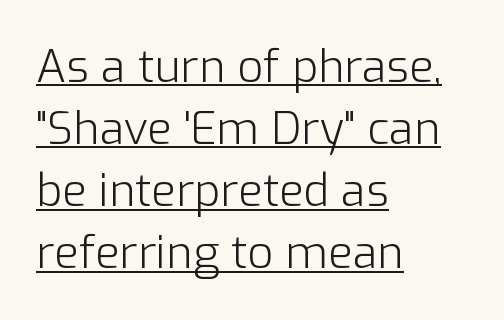
{"serif": "no", "italic": "no", "bold": "no", "weight": "light", "width": "normal", "stroke_contrast": "low", "x_height": "medium", "monospaced": "no", "underline": "yes", "align": "left", "line_spacing": "normal", "line_spacing_ratio": 1.38, "letter_spacing": "normal", "letter_spacing_em": 0.0, "glyph_px": 45}
